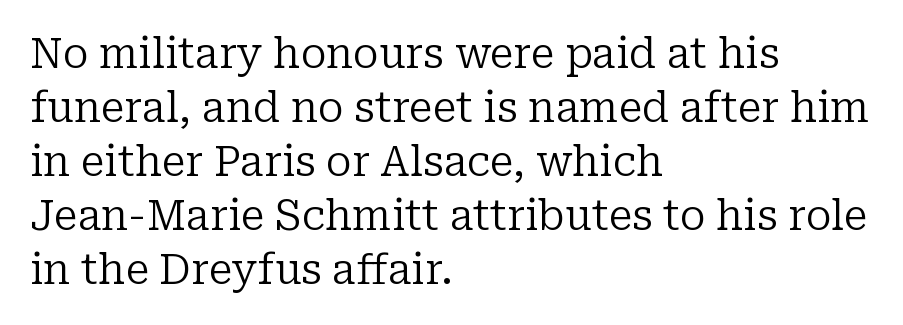
Q: Is the text bold? A: No.
Q: Is the text italic (slanted)? A: No, it is upright.
Q: Is the typeface a serif or a sans-serif typeface? A: Serif.
Q: Is the text underlined? A: No.
Q: How is the paragraph aligned? A: Left-aligned.
Q: Is the spacing between letters normal or unusually wide? A: Normal.
Q: Is the spacing between lines tight, normal or loose? A: Normal.
Q: Width (condensed, normal, or wide)? A: Normal.
Q: Stroke contrast? A: Low.
Q: x-height? A: Medium.
Q: Monospaced? A: No.
